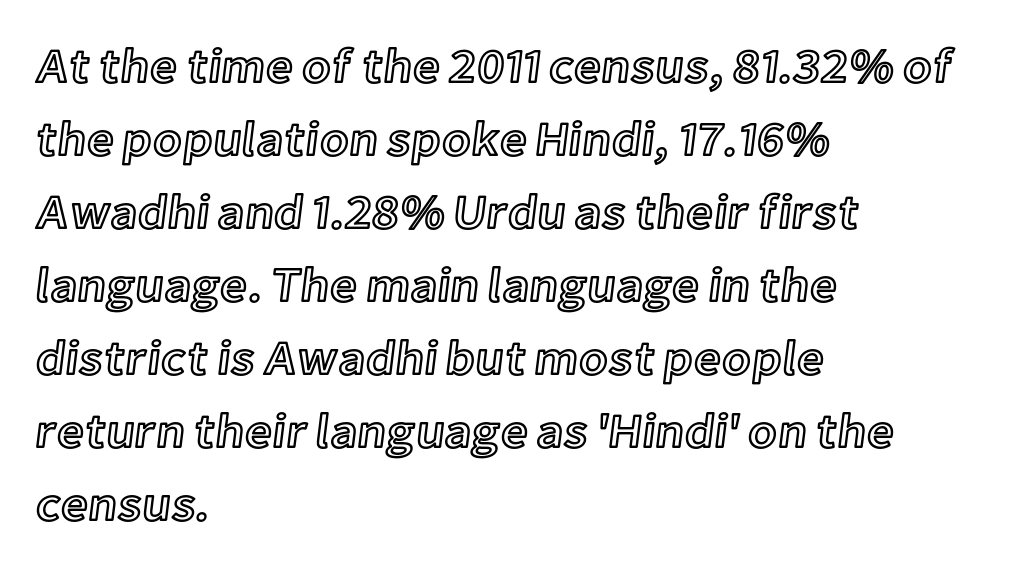
The image shows 48 px text type; set left-aligned, normal line spacing (1.52x), normal letter spacing, not underlined; a medium x-height.
